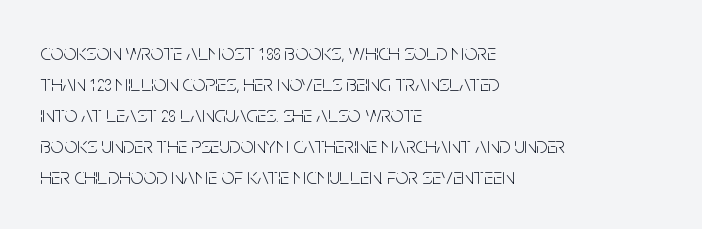
The image shows 23 px text type, upright; set left-aligned, normal line spacing (1.35x), normal letter spacing, not underlined.
